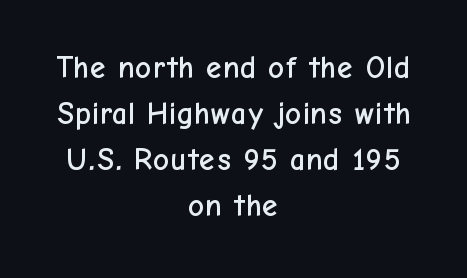
{"serif": "no", "italic": "no", "width": "normal", "stroke_contrast": "low", "x_height": "medium", "monospaced": "no", "underline": "no", "align": "center", "line_spacing": "normal", "line_spacing_ratio": 1.48, "letter_spacing": "normal", "letter_spacing_em": 0.0, "glyph_px": 31}
